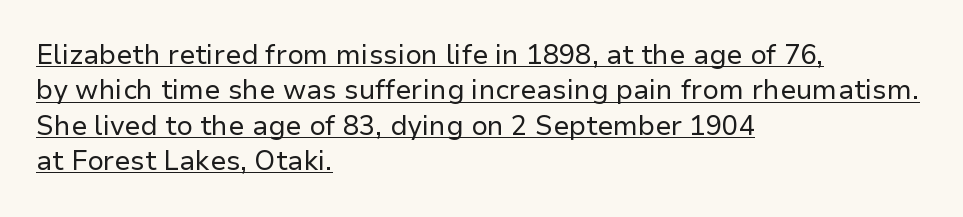
{"italic": "no", "bold": "no", "underline": "yes", "align": "left", "line_spacing": "normal", "line_spacing_ratio": 1.31, "letter_spacing": "normal", "letter_spacing_em": 0.0, "glyph_px": 27}
